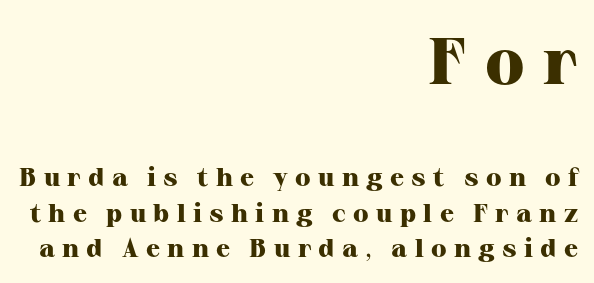
The image shows 66 px heavy serif type, upright; set right-aligned, normal line spacing (1.37x), unusually wide letter spacing (+0.28 em), not underlined; the first (top) block is 2.54x larger; high stroke contrast and a medium x-height.
